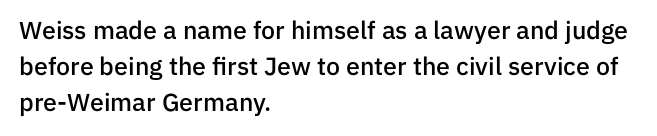
{"italic": "no", "bold": "semi", "underline": "no", "align": "left", "line_spacing": "normal", "line_spacing_ratio": 1.44, "letter_spacing": "normal", "letter_spacing_em": 0.0, "glyph_px": 25}
